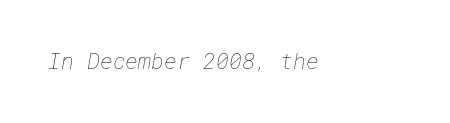
{"bold": "no", "underline": "no", "letter_spacing": "normal", "letter_spacing_em": 0.0, "glyph_px": 22}
